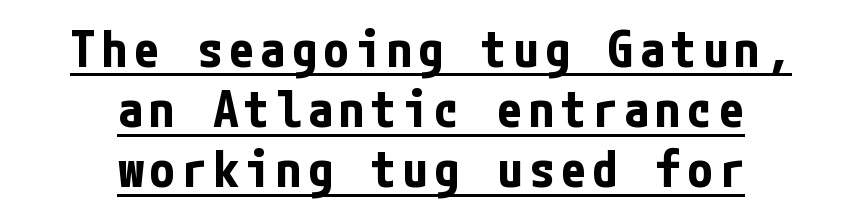
Letterform terminals end flat and unadorned throughout the passage. Each line is balanced around a shared central axis. The letters stand straight up with perfectly vertical stems. The passage shown is underscored from start to finish.
